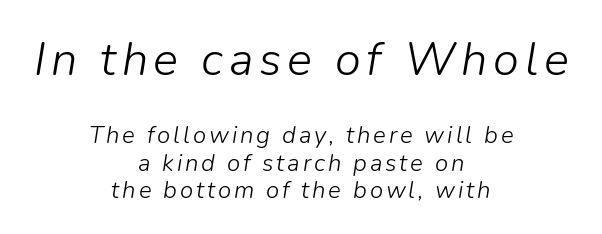
{"italic": "yes", "lean": "right", "slant_degrees": 9, "bold": "no", "weight": "light", "width": "normal", "stroke_contrast": "low", "x_height": "medium", "monospaced": "no", "underline": "no", "align": "center", "line_spacing": "tight", "line_spacing_ratio": 1.14, "larger_block": "first", "size_ratio": 1.96, "glyph_px": 47}
